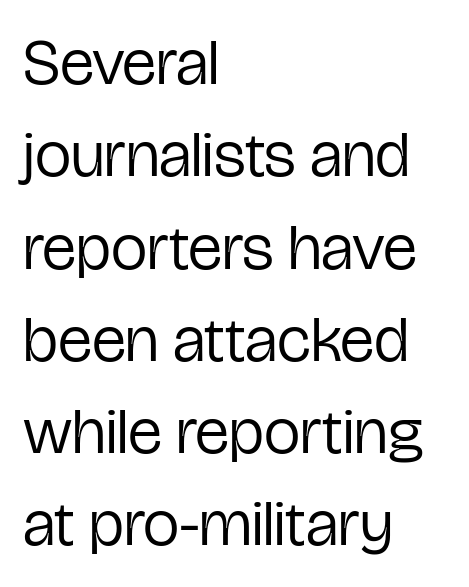
Summary of weight: not heavy and not bold. Descenders hang freely into open space. The rendering keeps characters at their native spacing. Leading matches the norm, producing a regular column.
